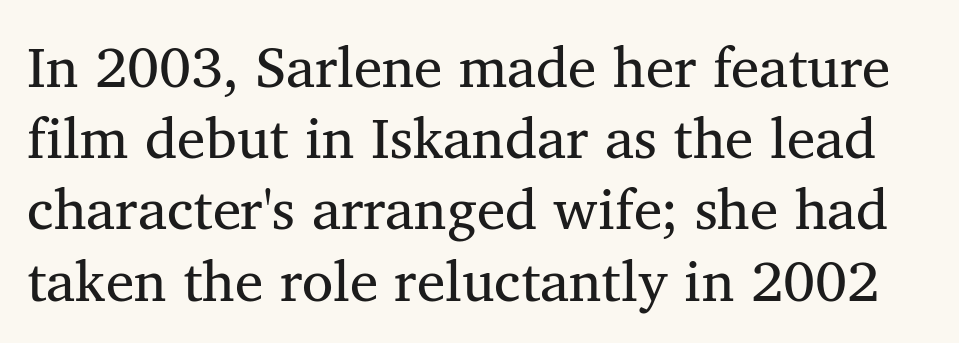
The image shows 57 px regular-weight serif type, upright; set normal line spacing (1.25x), normal letter spacing, not underlined; medium stroke contrast and a medium x-height.
